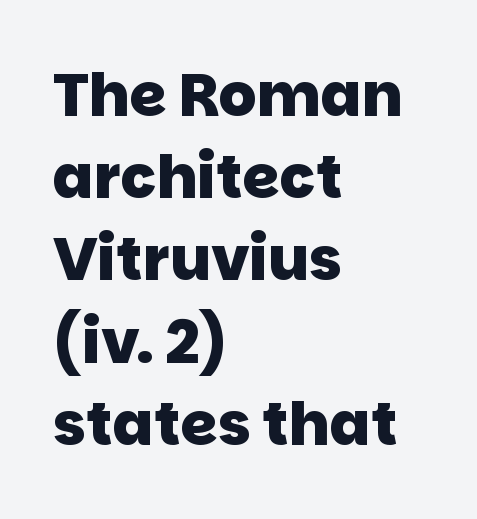
Q: Is the text bold? A: Yes.
Q: Is the typeface a serif or a sans-serif typeface? A: Sans-serif.
Q: Is the text underlined? A: No.
Q: How is the paragraph aligned? A: Left-aligned.
Q: Is the spacing between letters normal or unusually wide? A: Normal.
Q: Is the spacing between lines tight, normal or loose? A: Normal.
Q: Width (condensed, normal, or wide)? A: Normal.
Q: Stroke contrast? A: Low.
Q: x-height? A: Large.
Q: Monospaced? A: No.
